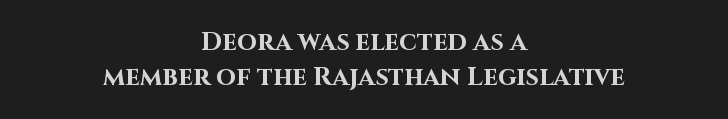
The image shows 26 px bold type, upright; set centered, normal line spacing (1.33x), normal letter spacing, not underlined.
